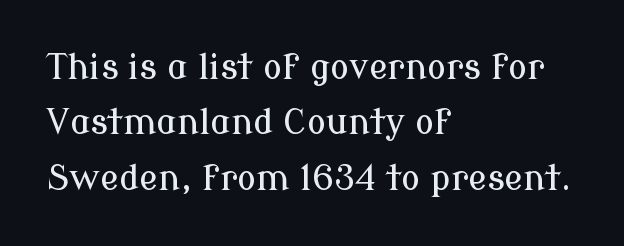
The image shows 35 px serif type, upright; set left-aligned, normal line spacing (1.58x), normal letter spacing, not underlined; low stroke contrast and a medium x-height.
